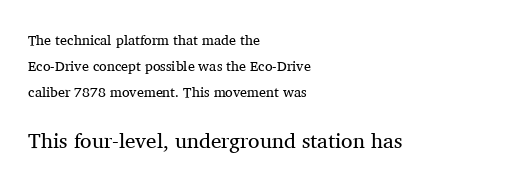
Q: Is the text bold? A: No.
Q: Is the text italic (slanted)? A: No, it is upright.
Q: Is the text underlined? A: No.
Q: How is the paragraph aligned? A: Left-aligned.
Q: Is the spacing between letters normal or unusually wide? A: Normal.
Q: Which block of text is set in a larger size, the first (top) or the second (bottom)? A: The second (bottom) one.
